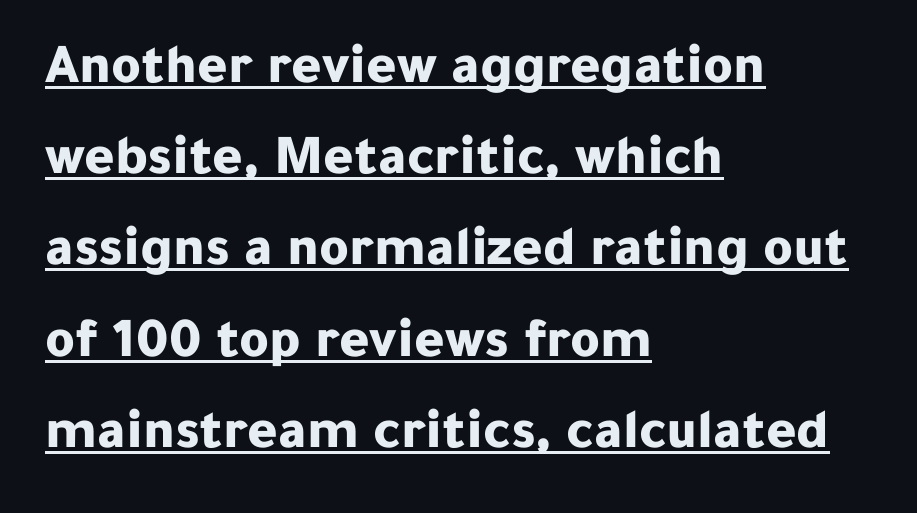
These words are printed bold, with thick strokes throughout. Students, note that the glyphs here touch the page at normal intervals. Each line starts at the same left margin while the right side varies. This is roman type, the default non-slanted kind. Regarding leading, the lines here are spaced in the standard way. Here the designer chose a conventional face with non-uniform glyph widths.
